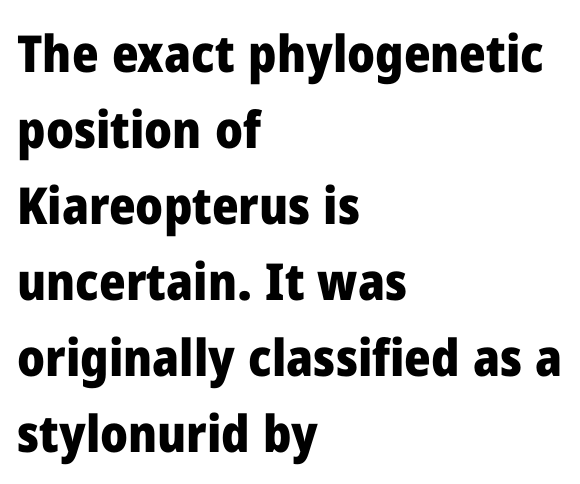
If you drew a line through each stem, it would be perfectly vertical. A sans-serif font was chosen for this passage. Does the weight exceed regular? Yes, all the way to bold. No extra tracking has been applied to these lines. This sample has the flowing, uneven cadence of proportional lettering.
